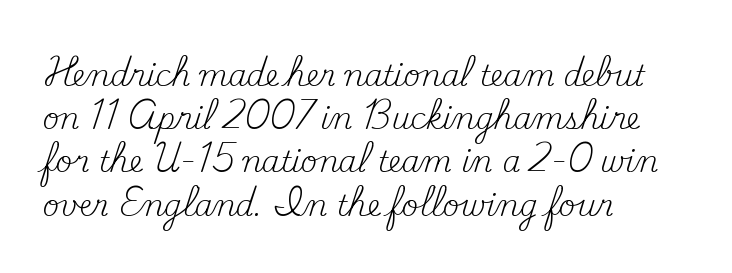
Stem width sits at or under what a default text font uses. Interline gaps are of average width in this sample. Characters follow at the spacing the type designer built in. Varying glyph widths throughout — classic text-font behaviour. Each letter's strokes conclude with small projecting serifs.
